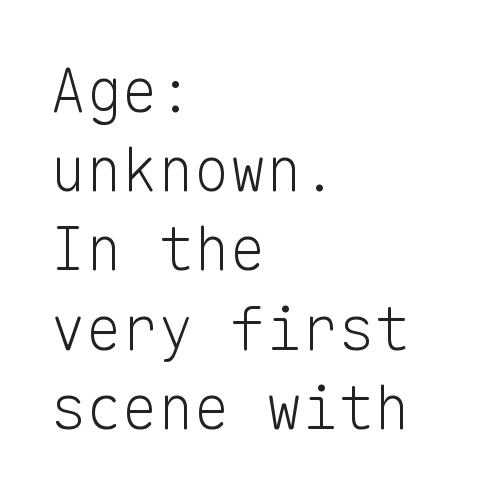
{"serif": "no", "italic": "no", "bold": "no", "weight": "light", "width": "normal", "stroke_contrast": "low", "x_height": "medium", "monospaced": "yes", "underline": "no", "align": "left", "line_spacing": "normal", "line_spacing_ratio": 1.32, "letter_spacing": "normal", "letter_spacing_em": 0.0, "glyph_px": 60}
